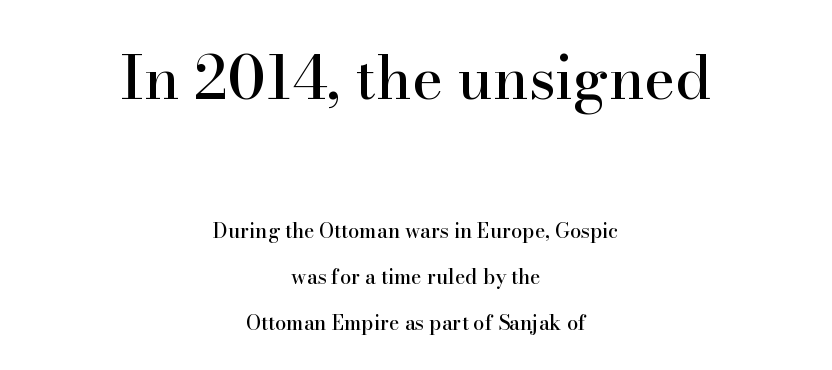
{"serif": "yes", "italic": "no", "width": "normal", "stroke_contrast": "high", "x_height": "small", "monospaced": "no", "underline": "no", "align": "center", "line_spacing": "loose", "line_spacing_ratio": 2.3, "letter_spacing": "normal", "letter_spacing_em": 0.0, "larger_block": "first", "size_ratio": 2.95, "glyph_px": 59}
